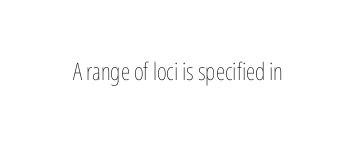
Only glyphs here, with clear space below each row. Notice how the stems are strictly vertical — no italics here. Between one letter and the next there's only the usual sliver of space. Is this a heavy cut? Hardly; it is regular or lighter.
